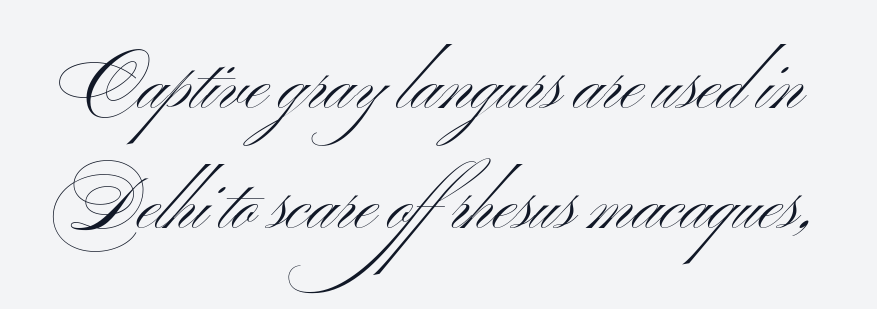
The characters are drawn with everyday or finer stroke widths. Letter spacing: default. The passage shown stacks its lines at a standard gap. Check where the strokes stop: nothing finishes them off — pure sans.
